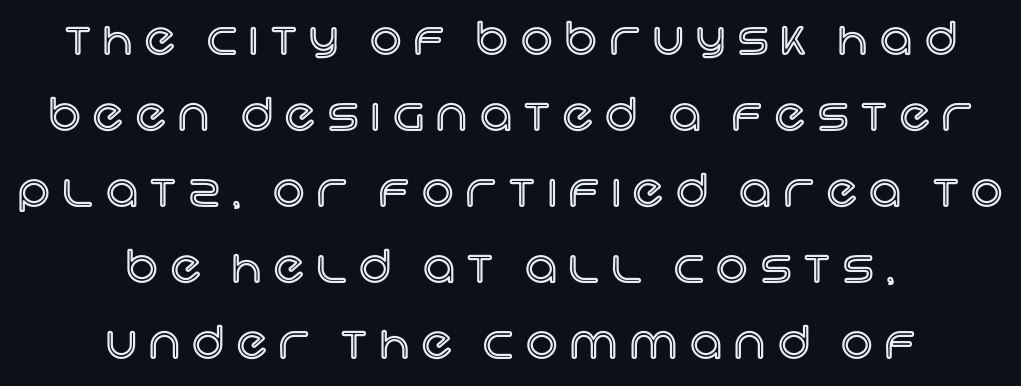
{"italic": "no", "width": "normal", "x_height": "large", "monospaced": "no", "underline": "no", "align": "center", "line_spacing_ratio": 1.73, "letter_spacing": "wide", "letter_spacing_em": 0.29, "glyph_px": 44}
